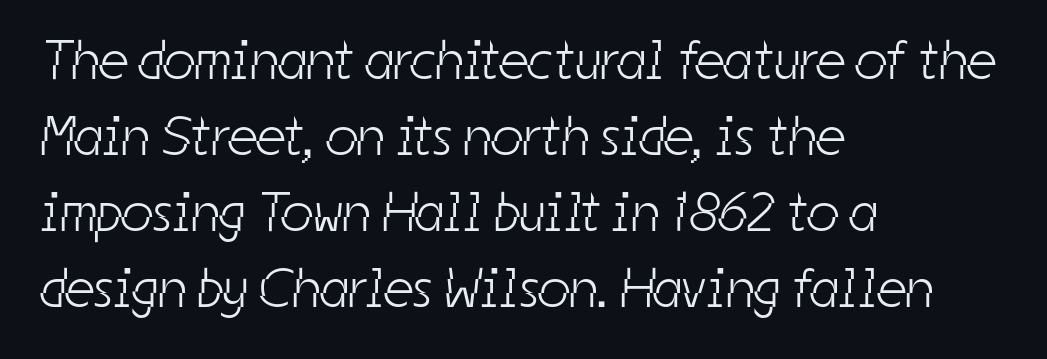
Q: Is the text bold? A: No.
Q: Is the typeface a serif or a sans-serif typeface? A: Sans-serif.
Q: Is the text underlined? A: No.
Q: How is the paragraph aligned? A: Left-aligned.
Q: Is the spacing between letters normal or unusually wide? A: Normal.
Q: Is the spacing between lines tight, normal or loose? A: Normal.
Q: Width (condensed, normal, or wide)? A: Condensed.
Q: Stroke contrast? A: Low.
Q: x-height? A: Medium.
Q: Monospaced? A: No.
